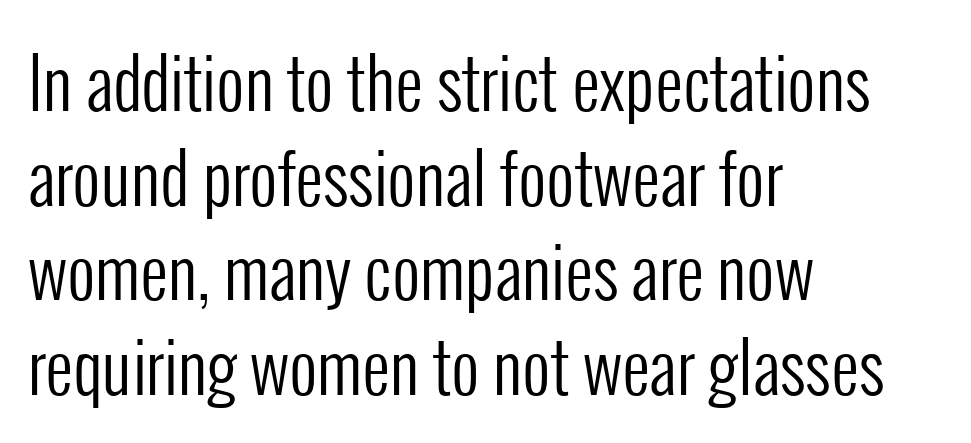
The image shows 69 px regular-weight, condensed sans-serif type, upright; set left-aligned, normal line spacing (1.37x), normal letter spacing, not underlined; low stroke contrast and a medium x-height.
